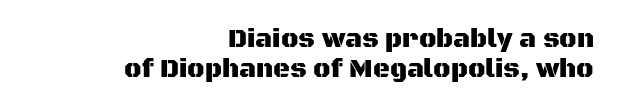
{"italic": "no", "underline": "no", "align": "right", "line_spacing_ratio": 1.16, "letter_spacing": "normal", "letter_spacing_em": 0.0, "glyph_px": 26}
